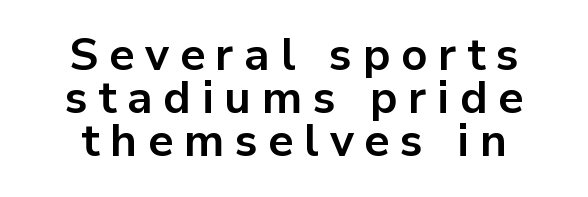
Tracking value appears strongly positive — letters spread wide. These lines were composed using upright roman letters. A typesetter would call this proportional, since set widths differ per character. These lines huddle together more closely than default settings would place them. To sum up the face: it is a sans, with no serifs.
